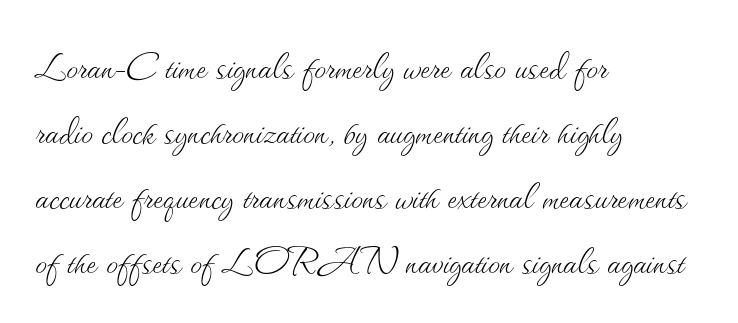
{"bold": "no", "weight": "thin", "width": "normal", "stroke_contrast": "medium", "x_height": "small", "monospaced": "no", "underline": "no", "align": "left", "line_spacing": "normal", "line_spacing_ratio": 1.38, "letter_spacing": "normal", "letter_spacing_em": 0.0, "glyph_px": 47}
